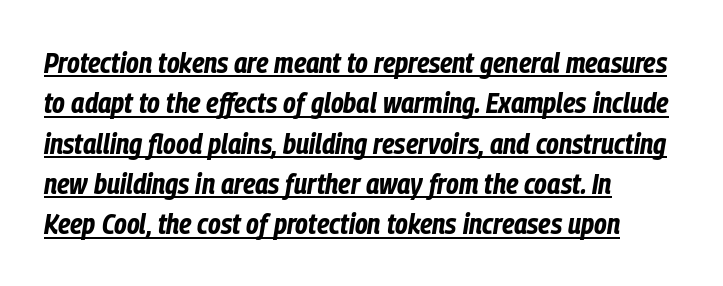
Q: Is the text bold? A: Yes.
Q: Is the text italic (slanted)? A: Yes, it leans right by about 9 degrees.
Q: Is the text underlined? A: Yes.
Q: How is the paragraph aligned? A: Left-aligned.
Q: Is the spacing between letters normal or unusually wide? A: Normal.
Q: Is the spacing between lines tight, normal or loose? A: Normal.
Q: Width (condensed, normal, or wide)? A: Condensed.
Q: Stroke contrast? A: Low.
Q: x-height? A: Medium.
Q: Monospaced? A: No.
